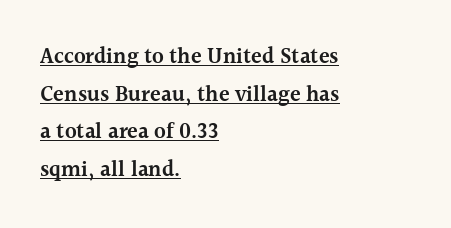
The image shows 22 px text type, upright; set left-aligned, line spacing 1.71x, normal letter spacing, underlined.
